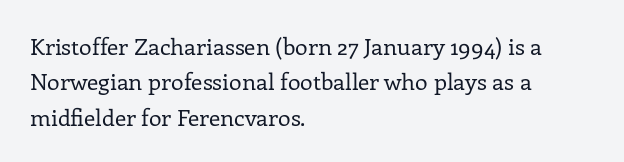
The face looks like a standard text weight, possibly lighter. Vertical strokes here are truly vertical. These lines keep a tight, regular rhythm from letter to letter. Leading matches the norm, producing a regular column. Left-aligned paragraph, ragged on the right. The space directly below the letters is spotless.
